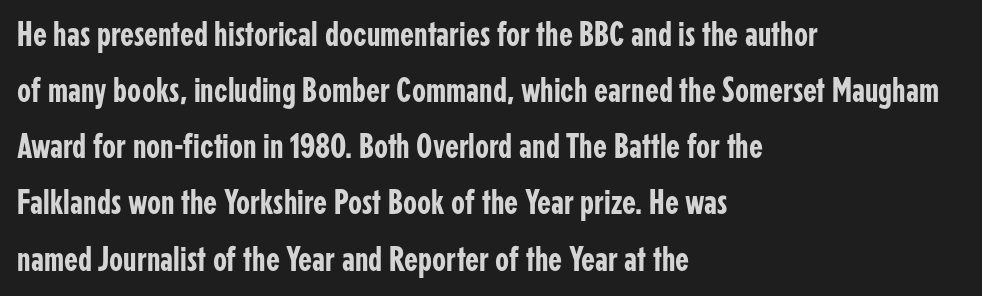
{"serif": "no", "italic": "no", "width": "condensed", "stroke_contrast": "low", "x_height": "medium", "monospaced": "no", "underline": "no", "align": "left", "line_spacing": "normal", "line_spacing_ratio": 1.56, "letter_spacing": "normal", "letter_spacing_em": 0.0, "glyph_px": 36}
